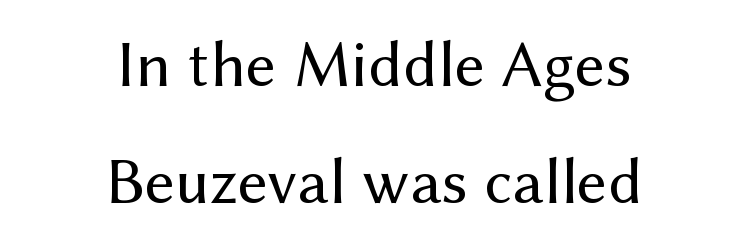
Q: Is the text bold? A: No.
Q: Is the text italic (slanted)? A: No, it is upright.
Q: Is the typeface a serif or a sans-serif typeface? A: Sans-serif.
Q: Is the text underlined? A: No.
Q: How is the paragraph aligned? A: Centered.
Q: Is the spacing between letters normal or unusually wide? A: Normal.
Q: Width (condensed, normal, or wide)? A: Normal.
Q: Stroke contrast? A: Medium.
Q: x-height? A: Medium.
Q: Monospaced? A: No.
